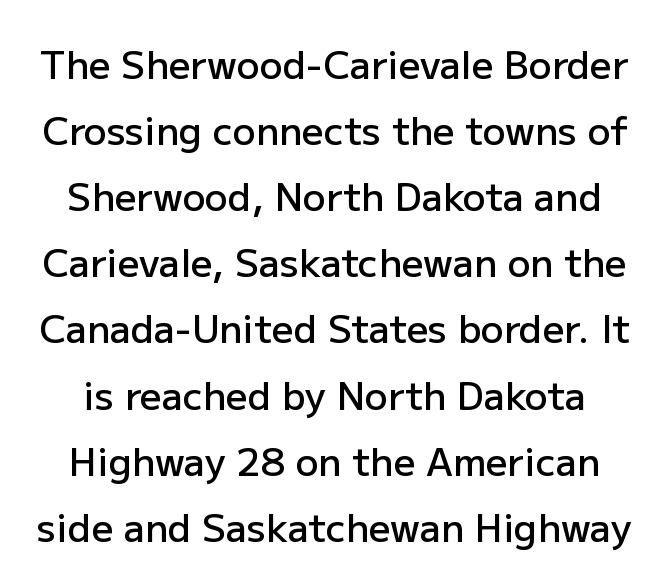
Q: Is the text bold? A: Semi-bold.
Q: Is the text italic (slanted)? A: No, it is upright.
Q: Is the typeface a serif or a sans-serif typeface? A: Sans-serif.
Q: Is the text underlined? A: No.
Q: Is the spacing between letters normal or unusually wide? A: Normal.
Q: Width (condensed, normal, or wide)? A: Normal.
Q: Stroke contrast? A: Low.
Q: x-height? A: Medium.
Q: Monospaced? A: No.
